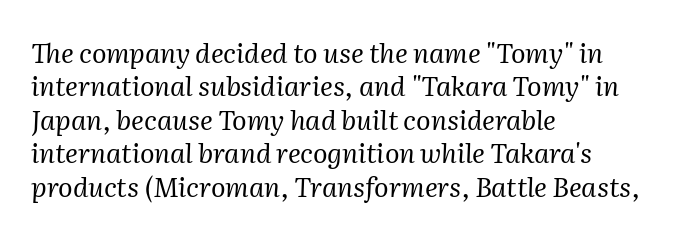
Quick note: italic. The space beneath each line is pristine and unruled. If you drew a ruler down the left edge, every line would touch it. Is the stroke heavy? The answer is a plain regular-or-lighter. The line texture is even and compact thanks to regular tracking.
